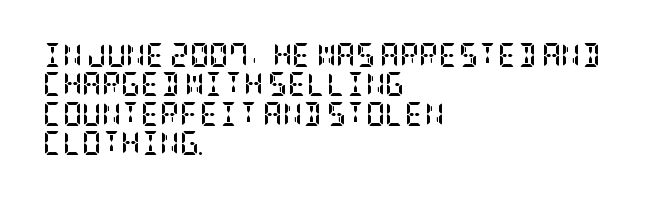
Q: Is the text bold? A: Yes.
Q: Is the text italic (slanted)? A: No, it is upright.
Q: Is the text underlined? A: No.
Q: How is the paragraph aligned? A: Left-aligned.
Q: Is the spacing between letters normal or unusually wide? A: Normal.
